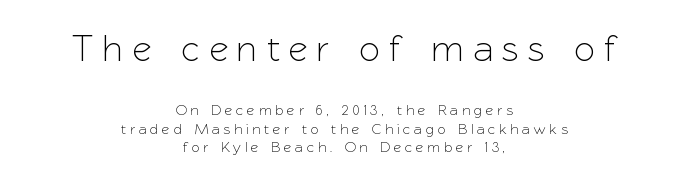
The image shows 37 px sans-serif type, upright; set centered, line spacing 1.21x, unusually wide letter spacing (+0.27 em), not underlined; the first (top) block is 2.47x larger; low stroke contrast and a medium x-height.
